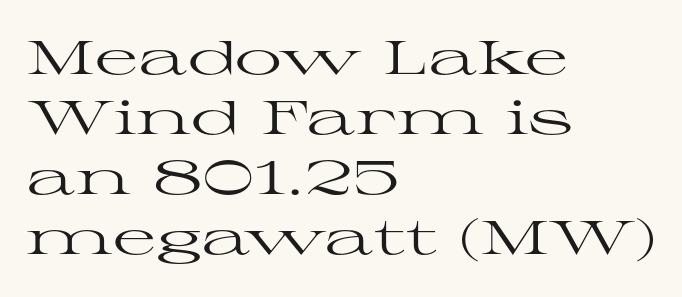
{"serif": "yes", "italic": "no", "bold": "no", "weight": "regular", "width": "wide", "stroke_contrast": "high", "x_height": "medium", "monospaced": "no", "underline": "no", "align": "left", "line_spacing": "normal", "line_spacing_ratio": 1.28, "letter_spacing": "normal", "letter_spacing_em": 0.0, "glyph_px": 47}
